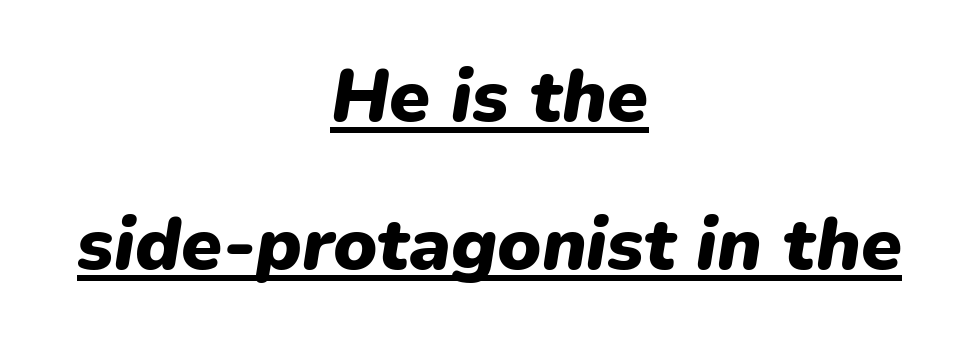
Q: Is the text bold? A: Yes.
Q: Is the text italic (slanted)? A: Yes, it leans right by about 9 degrees.
Q: Is the text underlined? A: Yes.
Q: How is the paragraph aligned? A: Centered.
Q: Is the spacing between letters normal or unusually wide? A: Normal.
Q: Is the spacing between lines tight, normal or loose? A: Loose.
Q: Width (condensed, normal, or wide)? A: Normal.
Q: Stroke contrast? A: Low.
Q: x-height? A: Medium.
Q: Monospaced? A: No.
